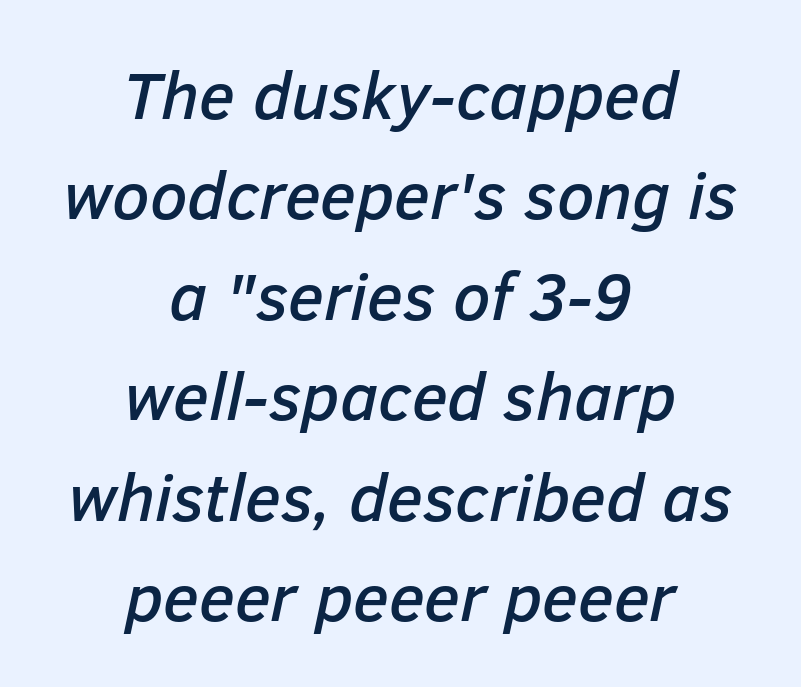
{"italic": "yes", "lean": "right", "slant_degrees": 12, "width": "normal", "stroke_contrast": "low", "x_height": "medium", "monospaced": "no", "underline": "no", "align": "center", "line_spacing": "normal", "line_spacing_ratio": 1.5, "letter_spacing": "normal", "letter_spacing_em": 0.0, "glyph_px": 67}
